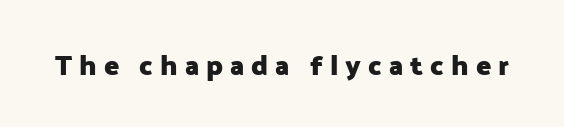
Nothing sits at the stroke ends, so this counts as sans-serif. You could not count columns in this text — the font is proportionally spaced. These lines carry a lot of weight — the face is fully bold. The passage shown is not underscored anywhere. Display-style spreading of the glyphs; the letterfit is very open. No italicization has been applied; the sample stays upright.
